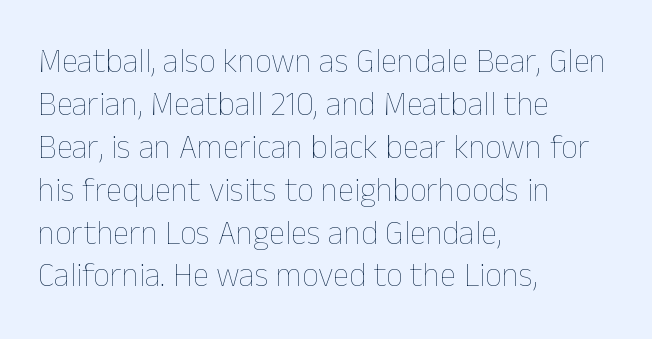
{"italic": "no", "bold": "no", "weight": "thin", "width": "normal", "stroke_contrast": "low", "x_height": "medium", "monospaced": "no", "underline": "no", "align": "left", "line_spacing": "normal", "line_spacing_ratio": 1.3, "letter_spacing": "normal", "letter_spacing_em": 0.0, "glyph_px": 33}
